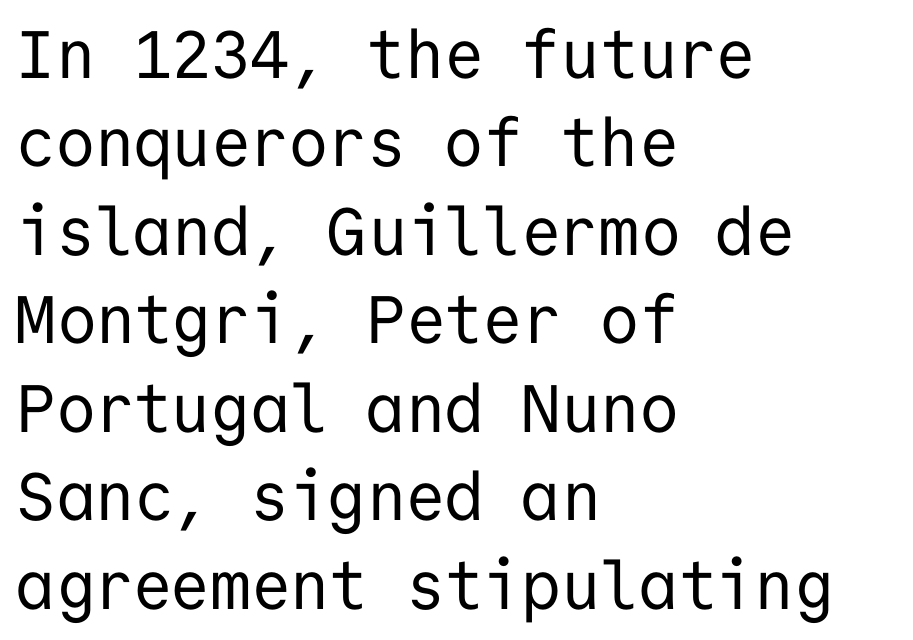
Q: Is the text bold? A: No.
Q: Is the text italic (slanted)? A: No, it is upright.
Q: Is the typeface a serif or a sans-serif typeface? A: Sans-serif.
Q: Is the text underlined? A: No.
Q: How is the paragraph aligned? A: Left-aligned.
Q: Is the spacing between letters normal or unusually wide? A: Normal.
Q: Is the spacing between lines tight, normal or loose? A: Normal.
Q: Width (condensed, normal, or wide)? A: Normal.
Q: Stroke contrast? A: Low.
Q: x-height? A: Medium.
Q: Monospaced? A: Yes.
